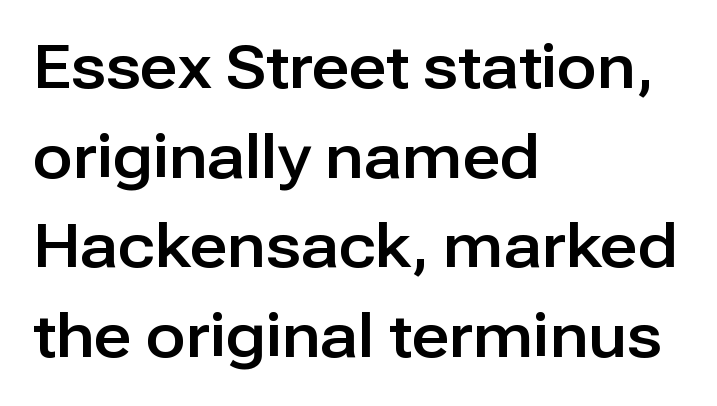
Q: Is the text italic (slanted)? A: No, it is upright.
Q: Is the typeface a serif or a sans-serif typeface? A: Sans-serif.
Q: Is the text underlined? A: No.
Q: How is the paragraph aligned? A: Left-aligned.
Q: Is the spacing between letters normal or unusually wide? A: Normal.
Q: Is the spacing between lines tight, normal or loose? A: Normal.
Q: Width (condensed, normal, or wide)? A: Normal.
Q: Stroke contrast? A: Low.
Q: x-height? A: Medium.
Q: Monospaced? A: No.
